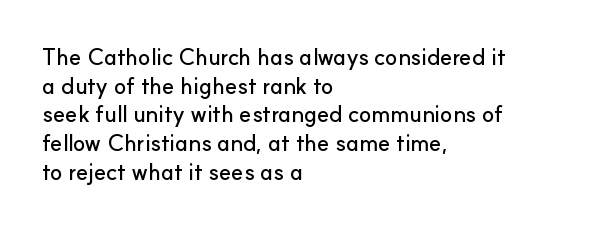
Quick note: not italic, upright. The letters sit at their default tracking, neither squeezed nor spread. The space between consecutive lines is moderate. This sample is left-justified, so line endings fall wherever the words run out. The string is rendered with underlining switched off.
